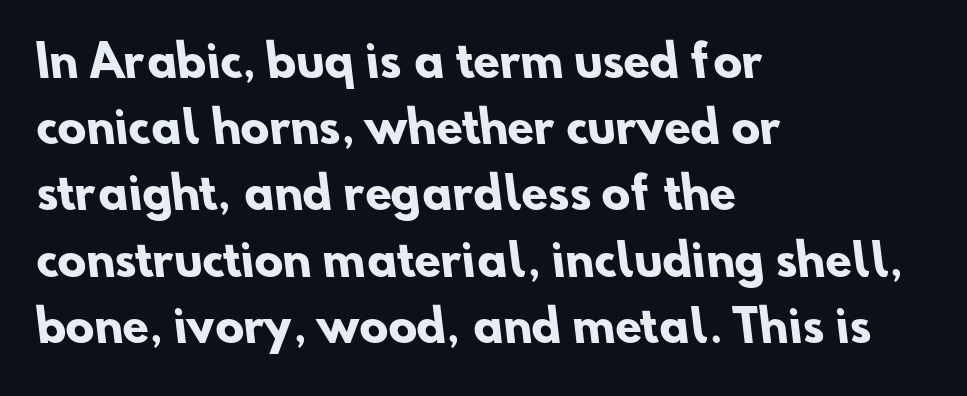
The image shows 43 px heavy sans-serif type; set left-aligned, normal line spacing (1.54x), normal letter spacing, not underlined; low stroke contrast and a small x-height.
